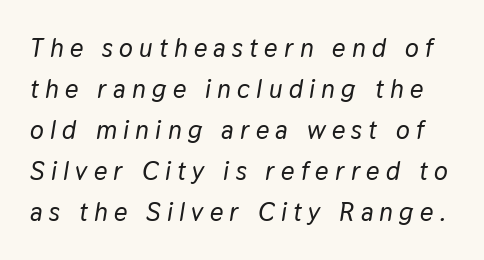
The image shows 26 px text type, italic (leaning right); set normal line spacing (1.58x), unusually wide letter spacing (+0.24 em), not underlined.
